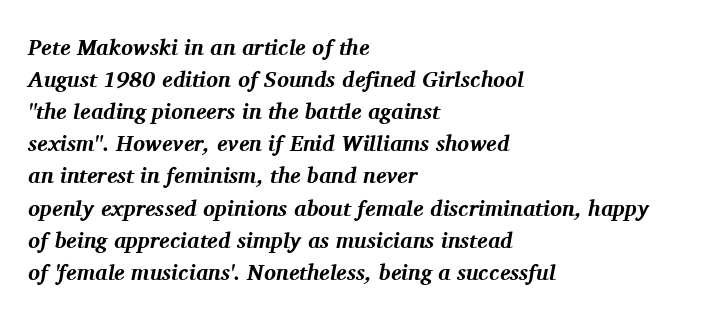
{"italic": "yes", "lean": "right", "slant_degrees": 11, "bold": "yes", "underline": "no", "align": "left", "line_spacing": "normal", "line_spacing_ratio": 1.46, "letter_spacing": "normal", "letter_spacing_em": 0.0, "glyph_px": 22}
